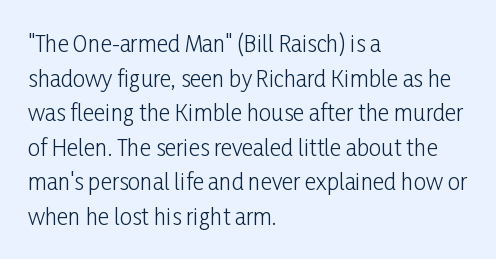
{"italic": "no", "bold": "no", "underline": "no", "align": "left", "line_spacing": "normal", "line_spacing_ratio": 1.57, "letter_spacing": "normal", "letter_spacing_em": 0.0, "glyph_px": 22}
